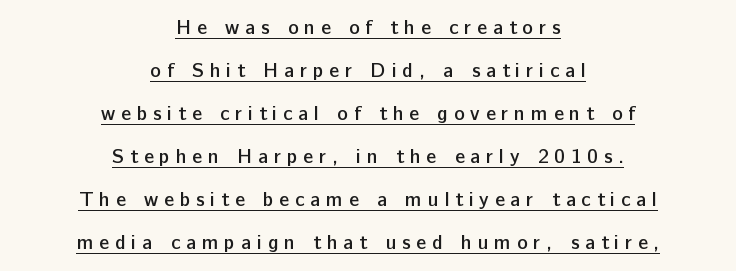
Horizontal bands of white between lines are thick stripes. Unlike italic type, these characters show no tilt at all. These lines carry some extra weight — a demibold, not a full bold. The typesetter has applied underlining to the passage shown. Compared with a flush-left layout, this one balances lines on the center instead. There is plenty of visible air inserted between adjacent glyphs.
